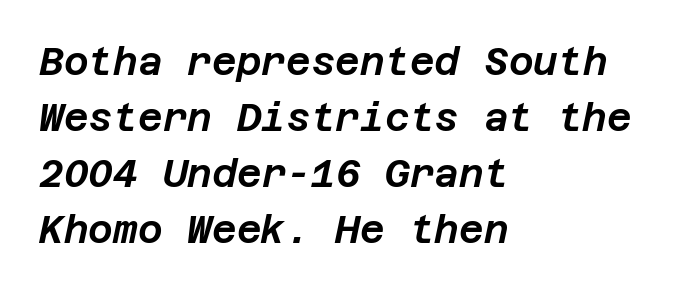
Has an underline been added? It has not. The font's italic variant was chosen for this text. Honestly, the letter spacing is just normal — you wouldn't notice it. Which margin do the lines hug? The left one — the right edge is uneven.
